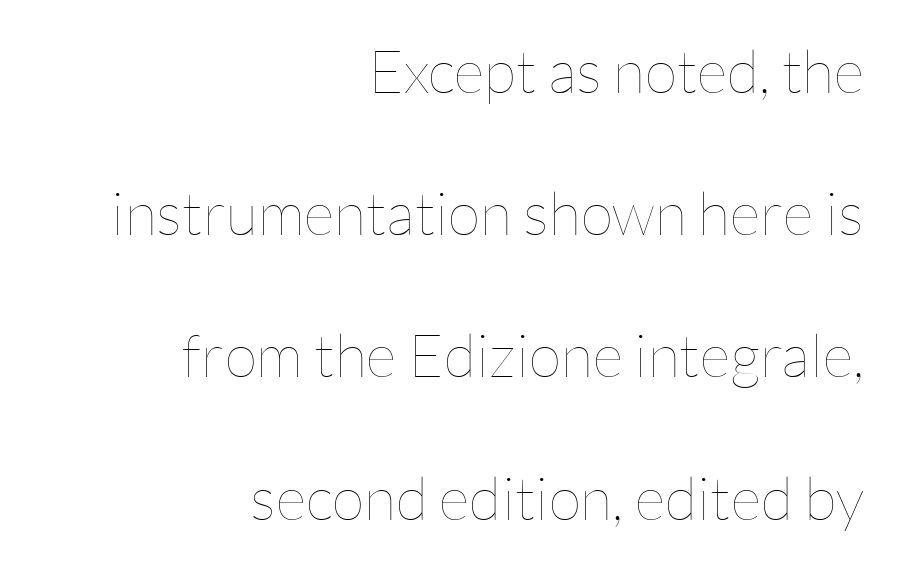
Type without underlining. Rows of type keep a wide berth in the vertical direction. The cut favours lightness, reaching ordinary text weight at its darkest. The font's upright variant was chosen for this text. No extra tracking has been applied to these lines.
